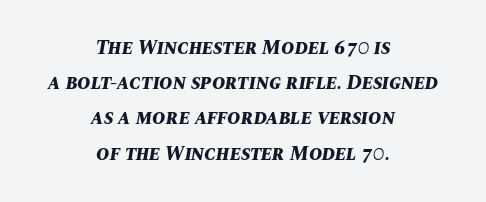
The font's italic variant was chosen for this text. This sample uses plain, unmodified letter spacing. Students, this is bold: see how much ink each stroke carries. No word sits above an underline. A student would call this center alignment; a typographer would say set centered.
